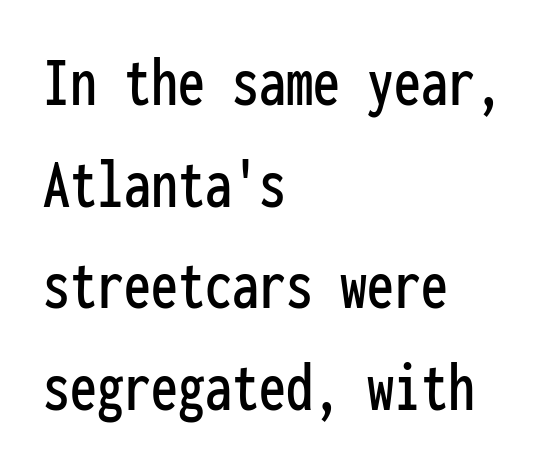
The typesetter chose a ragged-right arrangement here. Think of a typewriter: that constant character pitch is what you see here. Inter-character spacing is left at the font's built-in metrics. Characters remain perfectly vertical along every line. Letters rest on an invisible, unmarked baseline. The line-height multiplier appears to be the usual default.
